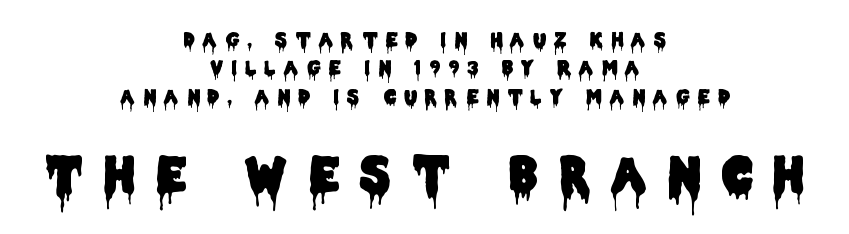
Words float on clear page, feet unadorned. Does the bottom block carry the larger type? Yes, it does. The letters advance in unequal steps, a hallmark of proportional type. You can tell it's not italic because the verticals are truly vertical.
